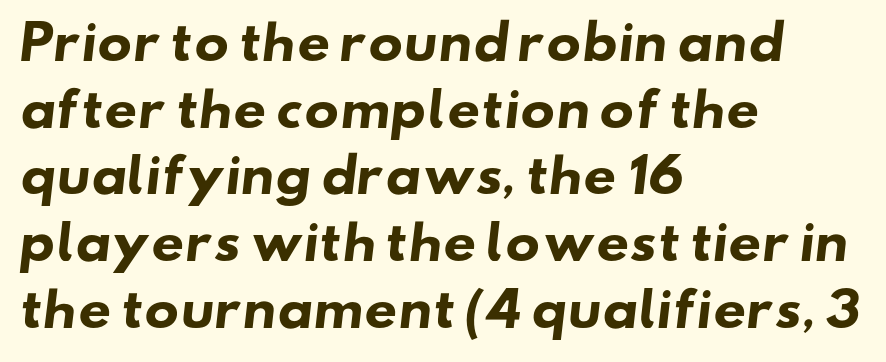
The image shows 46 px heavy, wide sans-serif type; set left-aligned, normal line spacing (1.45x), normal letter spacing, not underlined; low stroke contrast and a small x-height.
